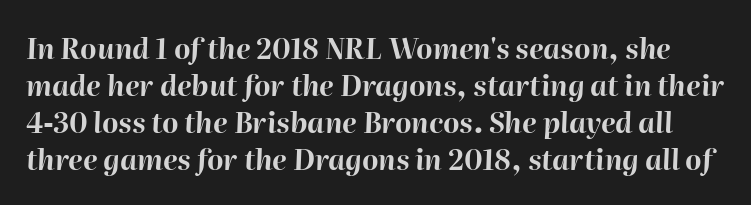
Would a proofreader flag this as italicized? Yes. A normal amount of white space separates one row of letters from the next. No extra tracking has been applied to these lines. Bare-footed words on every line.
